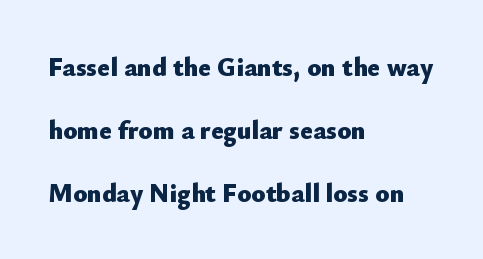
Q: Is the text bold? A: Yes.
Q: Is the text italic (slanted)? A: No, it is upright.
Q: Is the text underlined? A: No.
Q: How is the paragraph aligned? A: Left-aligned.
Q: Is the spacing between letters normal or unusually wide? A: Normal.
Q: Is the spacing between lines tight, normal or loose? A: Loose.
